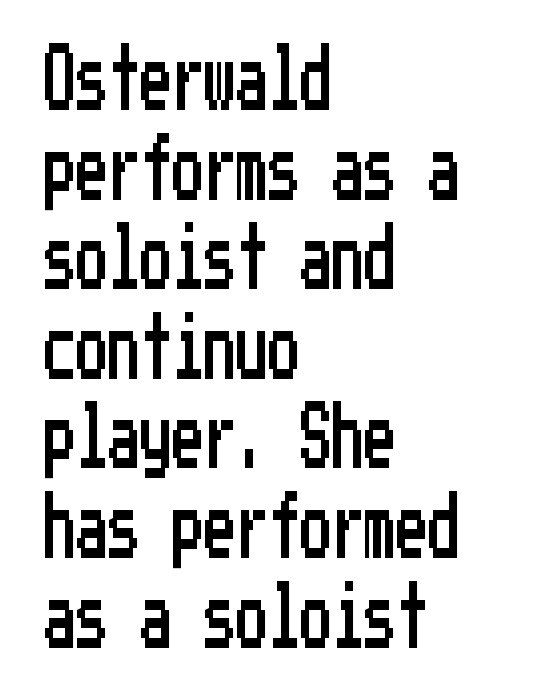
The image shows 64 px condensed sans-serif type, upright; set left-aligned, normal line spacing (1.4x), normal letter spacing, not underlined; low stroke contrast and a medium x-height.
